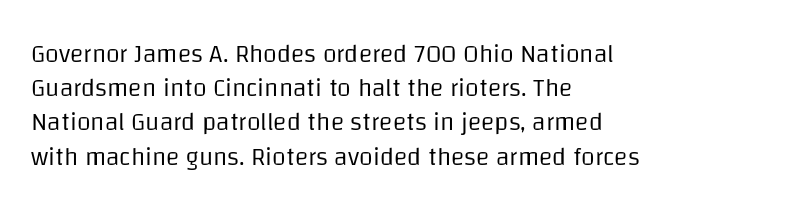
Q: Is the text bold? A: No.
Q: Is the text italic (slanted)? A: No, it is upright.
Q: Is the text underlined? A: No.
Q: How is the paragraph aligned? A: Left-aligned.
Q: Is the spacing between letters normal or unusually wide? A: Normal.
Q: Is the spacing between lines tight, normal or loose? A: Normal.
